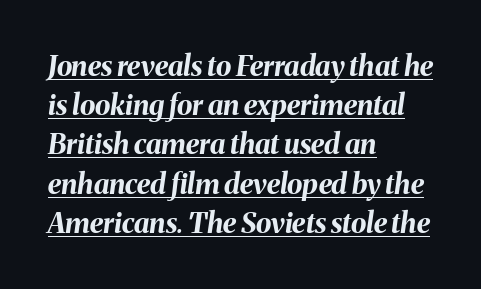
{"italic": "yes", "lean": "right", "slant_degrees": 8, "bold": "yes", "weight": "bold", "width": "normal", "stroke_contrast": "medium", "x_height": "medium", "monospaced": "no", "underline": "yes", "align": "left", "line_spacing": "normal", "line_spacing_ratio": 1.4, "letter_spacing": "normal", "letter_spacing_em": 0.0, "glyph_px": 28}
